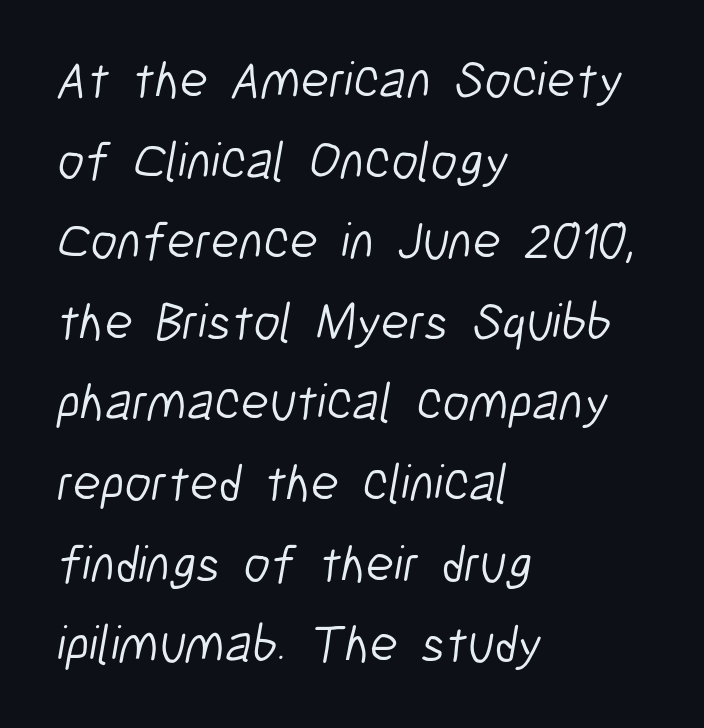
The image shows 52 px light, condensed sans-serif type; set left-aligned, normal line spacing (1.55x), normal letter spacing, not underlined; low stroke contrast and a medium x-height.
